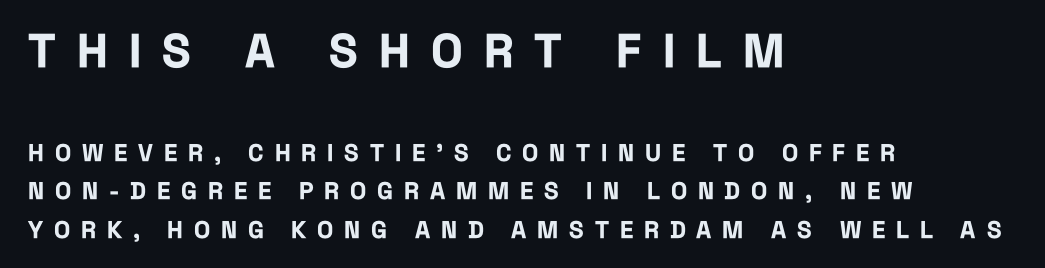
The image shows 47 px bold, condensed sans-serif type, upright; set left-aligned, normal line spacing (1.6x), unusually wide letter spacing (+0.45 em), not underlined; the first (top) block is 1.96x larger; low stroke contrast and a large x-height.
